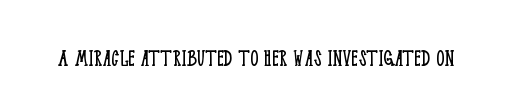
Q: Is the text bold? A: No.
Q: Is the text italic (slanted)? A: No, it is upright.
Q: Is the text underlined? A: No.
Q: Is the spacing between letters normal or unusually wide? A: Normal.
